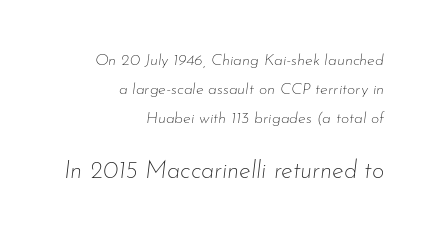
Lines of text with bare space underneath. Horizontal alignment here is rightward, an uncommon choice for prose. Tracking here is standard; glyphs follow each other at the usual distance. Is the lower block the larger one? Yes — the lower block carries the bigger type. Heft: none added — not bold. Is the type slanted? Yes — the strokes lean at a clear angle.
